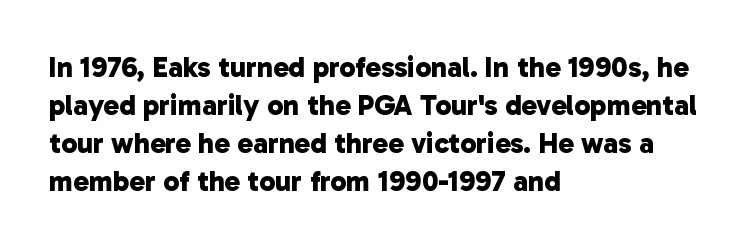
Q: Is the text bold? A: Yes.
Q: Is the typeface a serif or a sans-serif typeface? A: Sans-serif.
Q: Is the text underlined? A: No.
Q: How is the paragraph aligned? A: Left-aligned.
Q: Is the spacing between letters normal or unusually wide? A: Normal.
Q: Is the spacing between lines tight, normal or loose? A: Normal.
Q: Width (condensed, normal, or wide)? A: Normal.
Q: Stroke contrast? A: Low.
Q: x-height? A: Medium.
Q: Monospaced? A: No.
